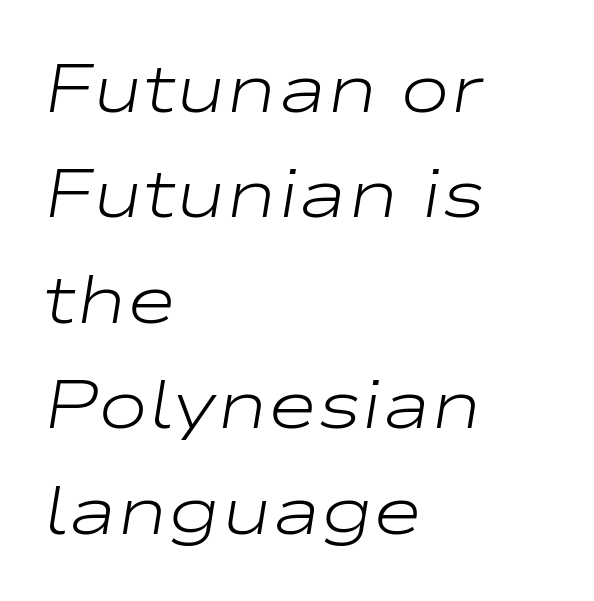
Q: Is the text bold? A: No.
Q: Is the text italic (slanted)? A: Yes, it leans right by about 9 degrees.
Q: Is the text underlined? A: No.
Q: How is the paragraph aligned? A: Left-aligned.
Q: Is the spacing between letters normal or unusually wide? A: Normal.
Q: Is the spacing between lines tight, normal or loose? A: Normal.
Q: Width (condensed, normal, or wide)? A: Wide.
Q: Stroke contrast? A: Low.
Q: x-height? A: Medium.
Q: Monospaced? A: No.
